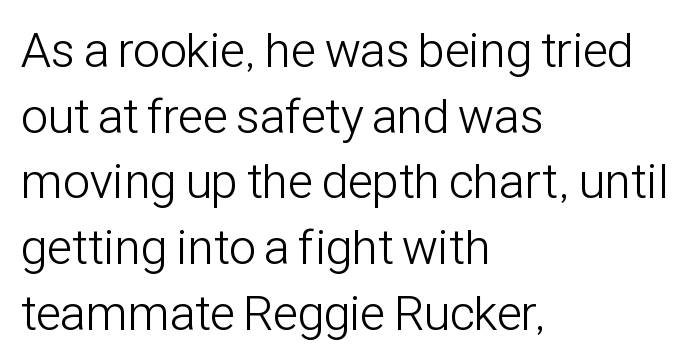
Here the designer chose a conventional face with non-uniform glyph widths. The rendering keeps characters at their native spacing. Which margin do the lines hug? The left one — the right edge is uneven. Look at the bottom of the vertical strokes: they stop flat, with no serifs.
